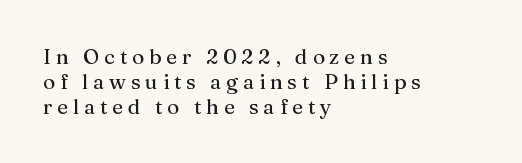
The image shows 21 px text type, upright; set left-aligned, line spacing 1.18x, unusually wide letter spacing (+0.23 em), not underlined.
